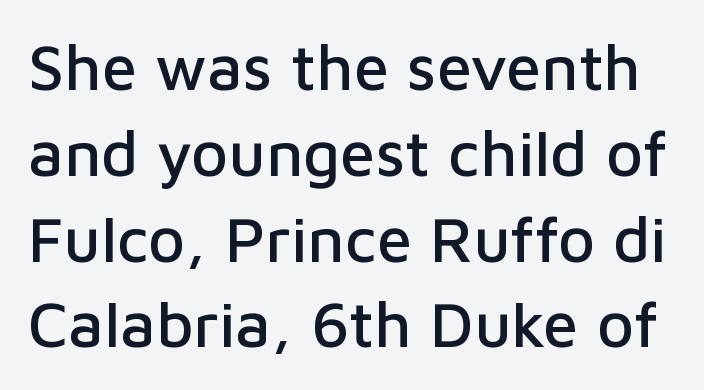
{"serif": "no", "italic": "no", "width": "normal", "stroke_contrast": "low", "x_height": "medium", "monospaced": "no", "underline": "no", "line_spacing": "normal", "line_spacing_ratio": 1.34, "letter_spacing": "normal", "letter_spacing_em": 0.0, "glyph_px": 64}
